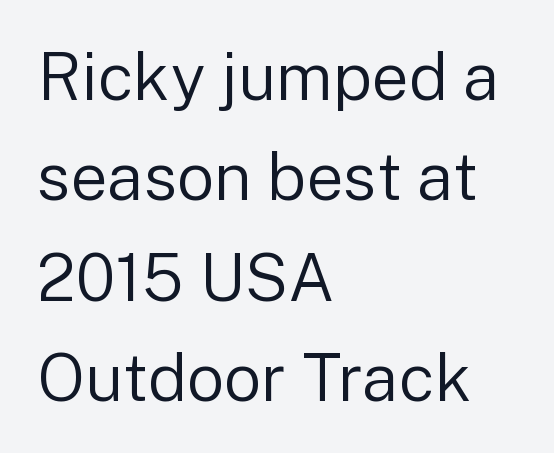
The image shows 66 px regular-weight sans-serif type, upright; set left-aligned, normal line spacing (1.52x), normal letter spacing, not underlined; low stroke contrast and a medium x-height.
